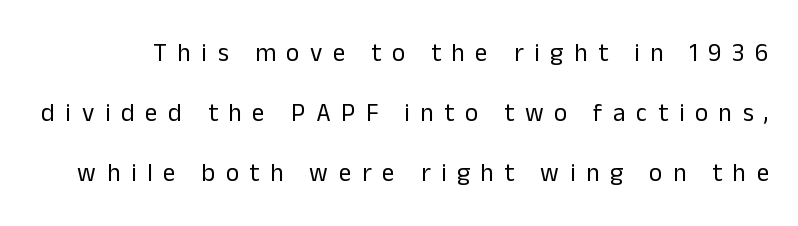
No chunkiness to these letters — they're not bold. The face used here is rendered with a markedly widened letterfit. Nobody drew a line under any word here. Whoever set this chose breathing room over compactness in the vertical rhythm. Ordinary non-slanted type is in use.
